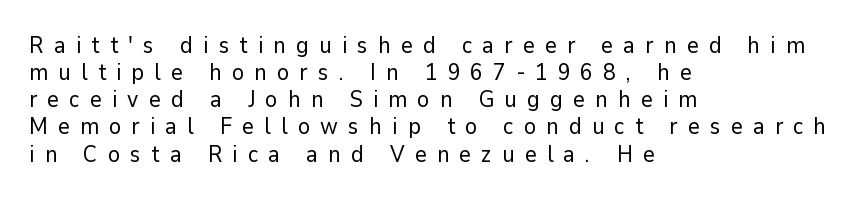
Q: Is the text bold? A: No.
Q: Is the text italic (slanted)? A: No, it is upright.
Q: Is the text underlined? A: No.
Q: How is the paragraph aligned? A: Left-aligned.
Q: Is the spacing between letters normal or unusually wide? A: Unusually wide.
